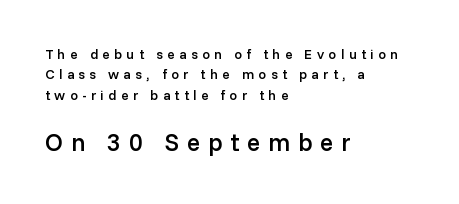
Size hierarchy here favors the trailing block over the leading one. Every character sits straight up, as roman type does. Regular leading. The compositor pushed each line to the left boundary. Honestly, there is no underline to notice here at all. The passage shown has open, widely tracked lettering throughout.
